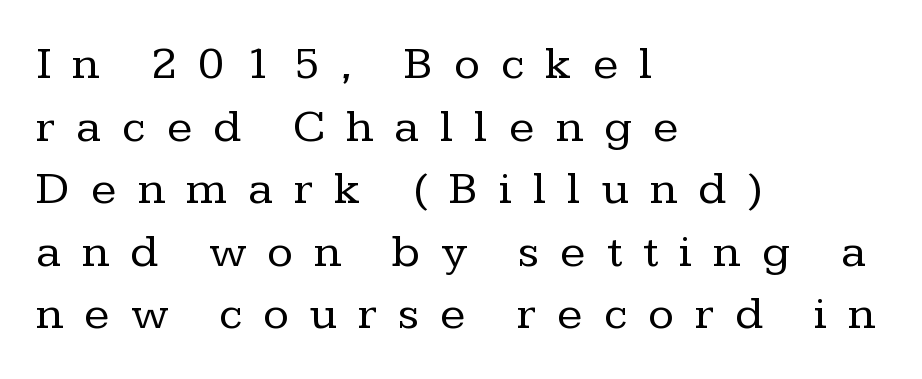
Q: Is the text bold? A: No.
Q: Is the text italic (slanted)? A: No, it is upright.
Q: Is the typeface a serif or a sans-serif typeface? A: Serif.
Q: Is the text underlined? A: No.
Q: How is the paragraph aligned? A: Left-aligned.
Q: Is the spacing between letters normal or unusually wide? A: Unusually wide.
Q: Is the spacing between lines tight, normal or loose? A: Normal.
Q: Width (condensed, normal, or wide)? A: Normal.
Q: Stroke contrast? A: Low.
Q: x-height? A: Medium.
Q: Monospaced? A: No.
